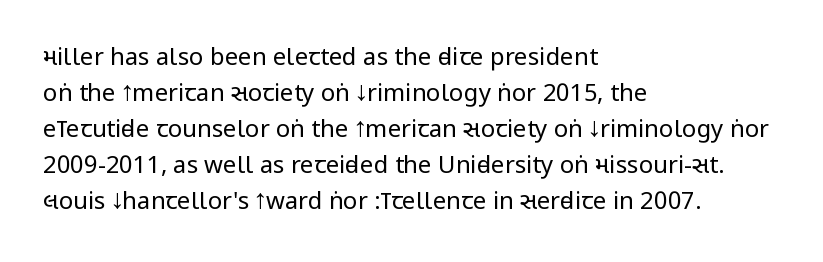
The image shows 24 px text type, upright; set left-aligned, normal line spacing (1.5x), normal letter spacing, not underlined.
